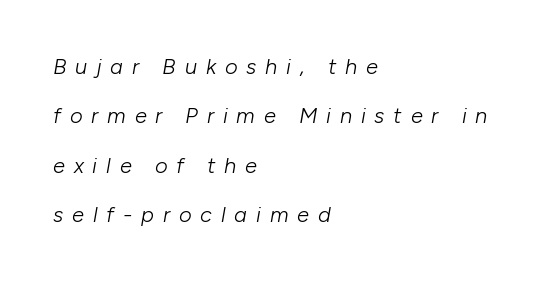
The image shows 22 px text type, italic (leaning right); set left-aligned, loose line spacing (2.24x), unusually wide letter spacing (+0.4 em), not underlined.
